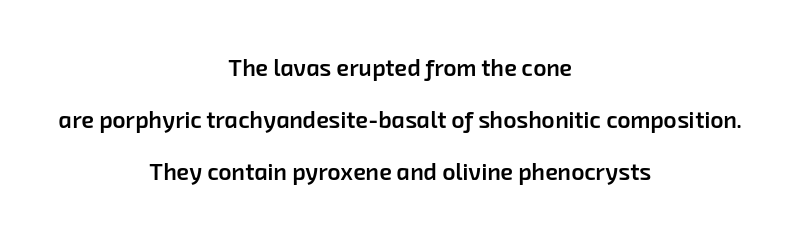
Leftover space on each line is divided equally before and after the words. Nobody drew a line under any word here. The strokes are fattened partway — semibold, not bold. Leading: increased. Standard letterfit; no display-style spreading of the glyphs.
